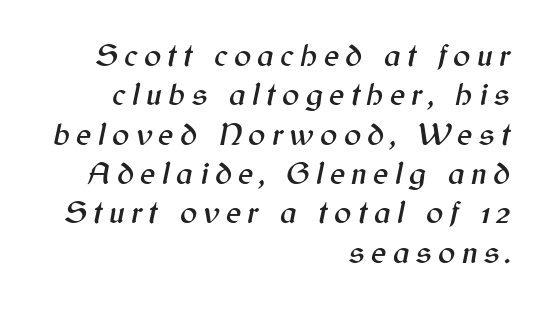
The image shows 32 px text type, italic (leaning right); set right-aligned, line spacing 1.23x, unusually wide letter spacing (+0.2 em), not underlined; medium stroke contrast and a medium x-height.
